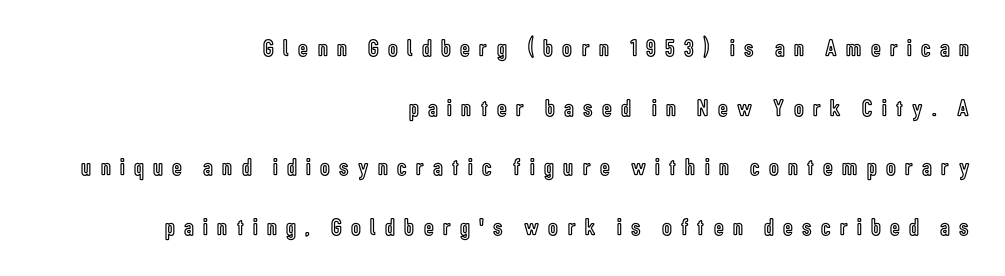
The image shows 24 px text type, upright; set right-aligned, loose line spacing (2.48x), unusually wide letter spacing (+0.39 em), not underlined.
